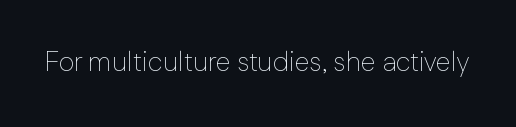
The image shows 27 px text type, upright; set normal letter spacing, not underlined.
